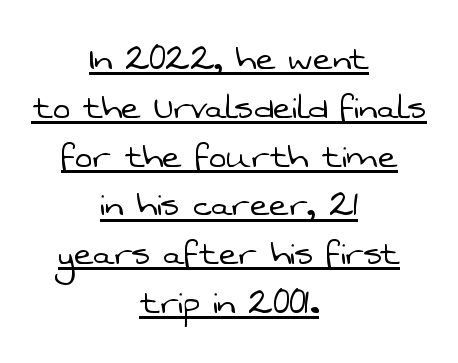
This is sans-serif lettering, the kind often seen on screens and signage. The passage shown is typed in a proportional face where columns would drift. The passage shown is underscored from start to finish. Summary of weight: not heavy and not bold. The type is set solid horizontally, with unmodified tracking.
